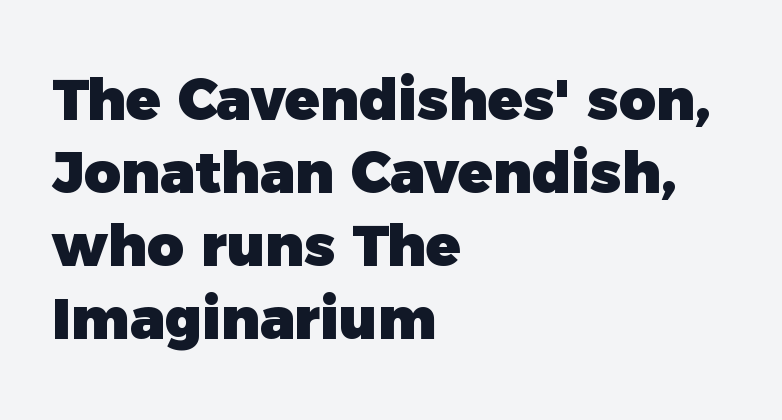
The image shows 57 px heavy sans-serif type; set left-aligned, normal line spacing (1.28x), normal letter spacing, not underlined; a medium x-height.
